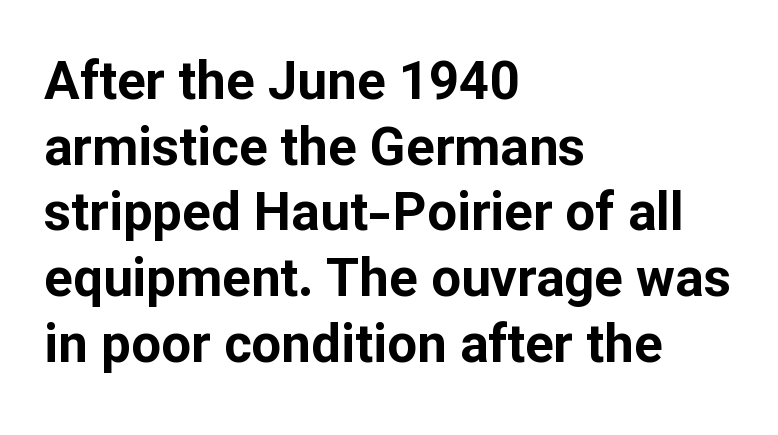
The image shows 53 px bold sans-serif type, upright; set left-aligned, line spacing 1.24x, normal letter spacing, not underlined; low stroke contrast and a medium x-height.
